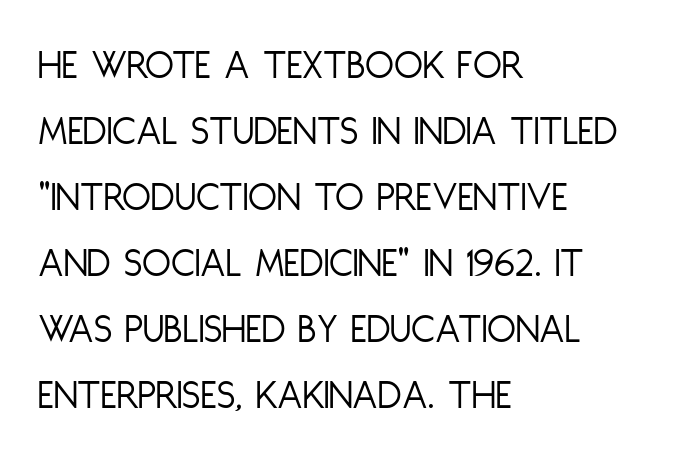
{"serif": "no", "italic": "no", "bold": "no", "weight": "light", "width": "condensed", "stroke_contrast": "low", "x_height": "large", "monospaced": "no", "underline": "no", "align": "left", "line_spacing": "normal", "line_spacing_ratio": 1.57, "letter_spacing": "normal", "letter_spacing_em": 0.0, "glyph_px": 42}
